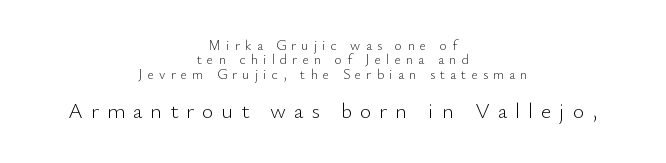
Q: Is the text bold? A: No.
Q: Is the text italic (slanted)? A: No, it is upright.
Q: Is the text underlined? A: No.
Q: How is the paragraph aligned? A: Centered.
Q: Is the spacing between letters normal or unusually wide? A: Unusually wide.
Q: Is the spacing between lines tight, normal or loose? A: Tight.
Q: Which block of text is set in a larger size, the first (top) or the second (bottom)? A: The second (bottom) one.
